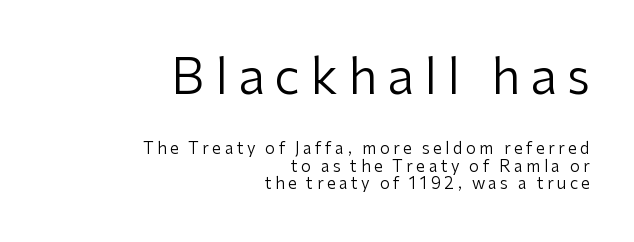
There is plenty of visible air inserted between adjacent glyphs. What's the leading like? Squeezed, with rows nearly overlapping. The ragged edge is on the left, which tells us the setting is flush right. Words float on clear page, feet unadorned.
